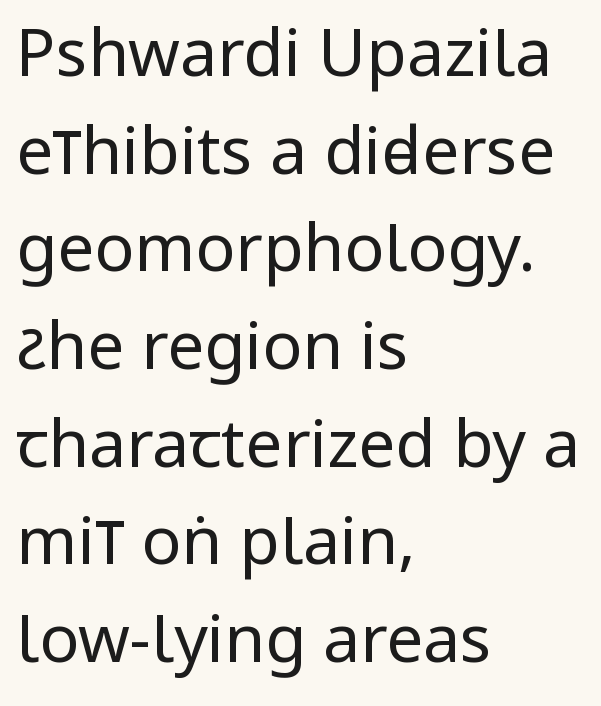
Casual observation: everything's shoved over to the left. A typesetter would mark this as roman, not italic. These glyphs show unthickened strokes, regular width or finer. Observe the ordinary spacing: letters are neighbours, not strangers. Horizontal bands of white between lines are of average thickness. Check under the words: just untouched page.
